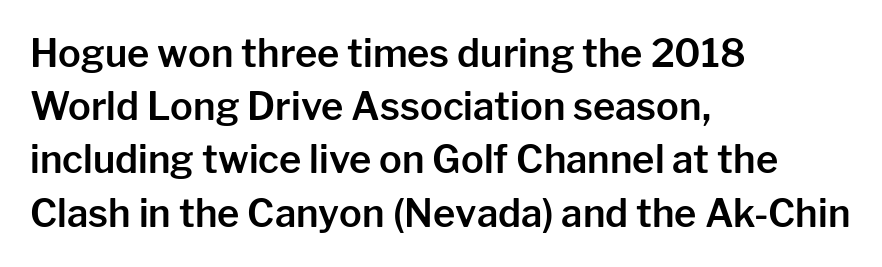
Left-aligned paragraph, ragged on the right. These lines were composed using upright roman letters. Successive baselines arrive at the customary interval. The baseline area is clear.
